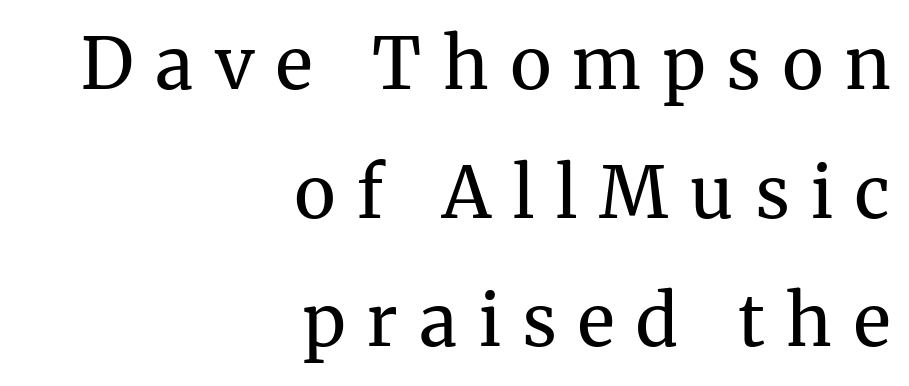
All the whitespace from short lines collects on the left. No extra ink here — the face is not bold. The passage shown is typed in a proportional face where columns would drift. Just letters on the line, the space beneath them empty.
